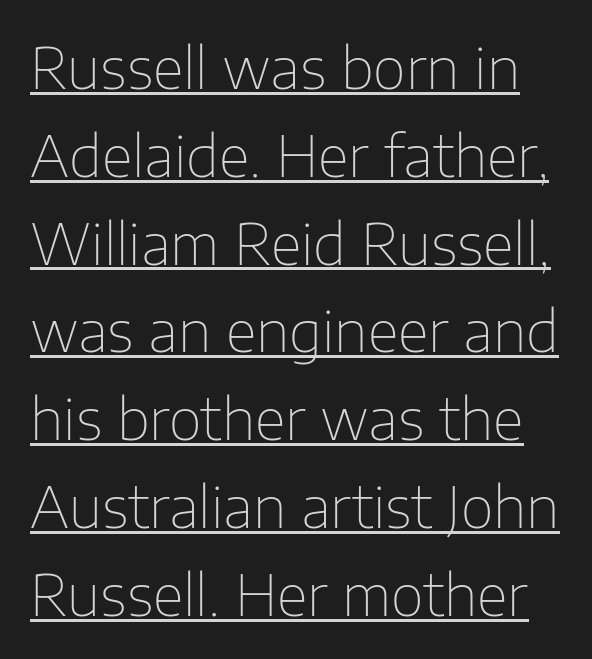
{"serif": "no", "italic": "no", "bold": "no", "weight": "thin", "width": "normal", "stroke_contrast": "low", "x_height": "medium", "monospaced": "no", "underline": "yes", "line_spacing": "normal", "line_spacing_ratio": 1.54, "letter_spacing": "normal", "letter_spacing_em": 0.0, "glyph_px": 57}
